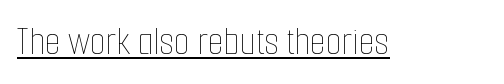
Between one letter and the next there's only the usual sliver of space. Here the designer chose a conventional face with non-uniform glyph widths. A quiet, ordinary-to-light weight characterises the typeface. Tall strokes in this sample are plumb rather than angled. Check the space under the baseline: a stroke is drawn there.
